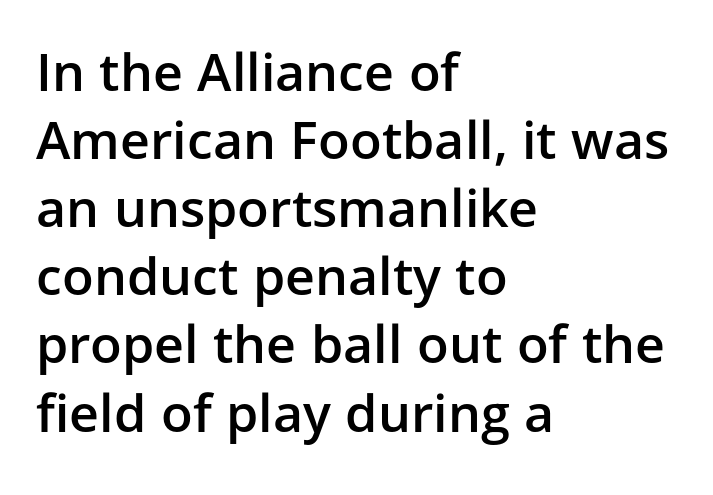
The image shows 52 px semibold sans-serif type, upright; set left-aligned, normal line spacing (1.31x), normal letter spacing, not underlined; low stroke contrast and a medium x-height.
